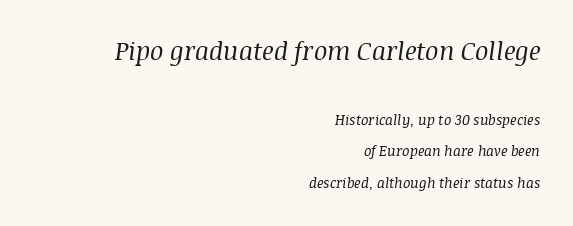
The image shows 25 px text type, italic (leaning right); set right-aligned, loose line spacing (2.24x), normal letter spacing, not underlined; the first (top) block is 1.79x larger.
